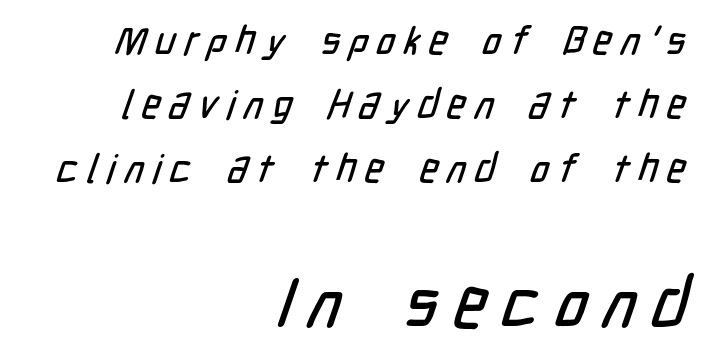
This rendering features lettering with no underline. These lines are set flush right with a ragged left edge. Baseline-to-baseline distance is the conventional proportion of letter height. The designer went with a sans here, leaving each stem footless. Letter spacing: wide. Visually, the bottom section dominates because its glyphs are scaled up.
